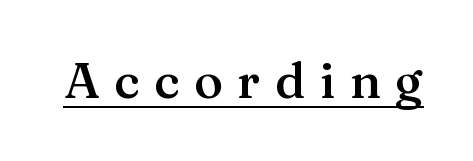
{"serif": "yes", "italic": "no", "bold": "semi", "weight": "semibold", "width": "normal", "stroke_contrast": "medium", "x_height": "medium", "monospaced": "no", "underline": "yes", "letter_spacing": "wide", "letter_spacing_em": 0.3, "glyph_px": 49}
